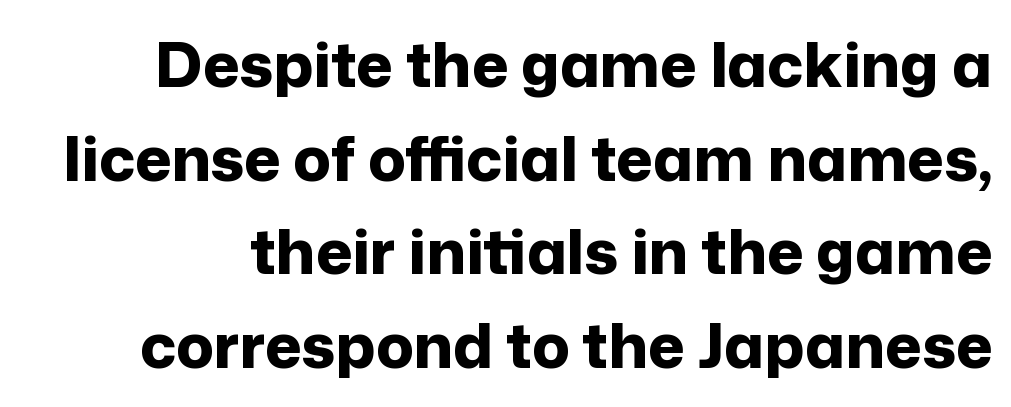
Q: Is the text bold? A: Yes.
Q: Is the text italic (slanted)? A: No, it is upright.
Q: Is the typeface a serif or a sans-serif typeface? A: Sans-serif.
Q: Is the text underlined? A: No.
Q: Is the spacing between letters normal or unusually wide? A: Normal.
Q: Is the spacing between lines tight, normal or loose? A: Normal.
Q: Width (condensed, normal, or wide)? A: Normal.
Q: Stroke contrast? A: Low.
Q: x-height? A: Medium.
Q: Monospaced? A: No.
